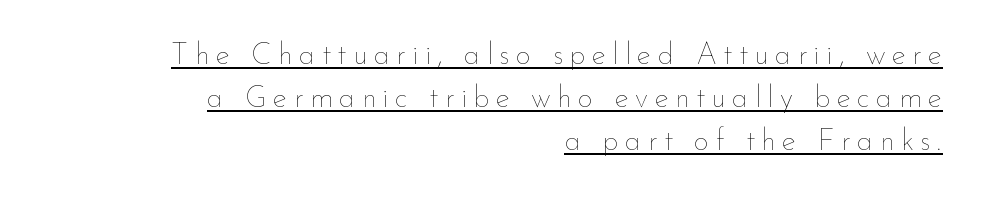
Is this a heavy cut? Hardly; it is regular or lighter. The face used here appears with an underline applied. These lines sit exactly where default settings would place them. You could only call the tracking loose — the letters float apart.
